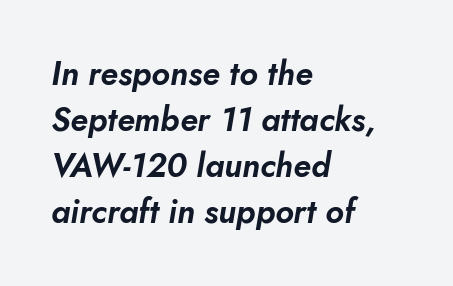
{"italic": "yes", "lean": "right", "slant_degrees": 10, "width": "normal", "stroke_contrast": "low", "x_height": "small", "monospaced": "no", "underline": "no", "align": "left", "line_spacing": "normal", "line_spacing_ratio": 1.39, "letter_spacing": "normal", "letter_spacing_em": 0.0, "glyph_px": 33}
